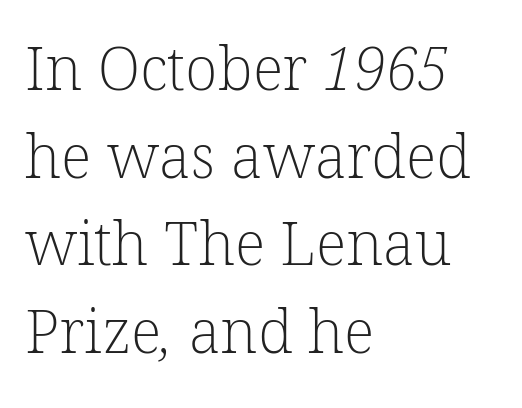
{"serif": "yes", "bold": "no", "weight": "light", "width": "normal", "stroke_contrast": "low", "x_height": "medium", "monospaced": "no", "underline": "no", "align": "left", "line_spacing": "normal", "line_spacing_ratio": 1.46, "letter_spacing": "normal", "letter_spacing_em": 0.0, "glyph_px": 60}
